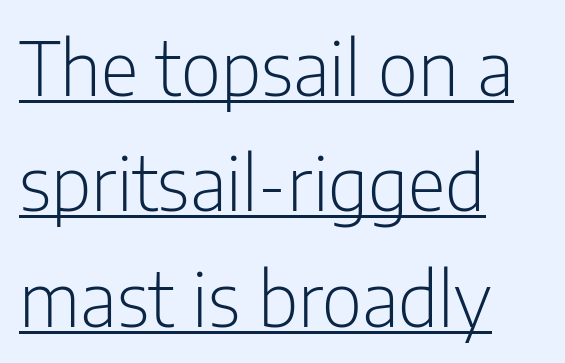
The image shows 74 px light, condensed sans-serif type, upright; set left-aligned, normal line spacing (1.56x), normal letter spacing, underlined; low stroke contrast and a medium x-height.
